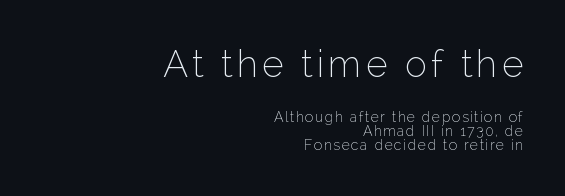
The image shows 37 px thin sans-serif type, upright; set right-aligned, tight line spacing (0.99x), not underlined; the first (top) block is 2.64x larger; low stroke contrast and a medium x-height.
